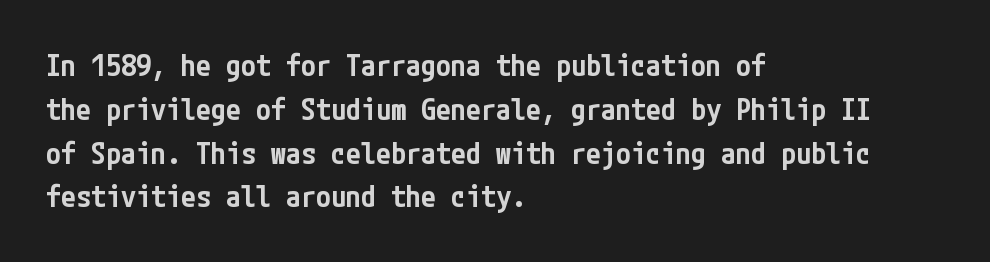
The image shows 30 px semibold, condensed sans-serif type, upright; set left-aligned, normal line spacing (1.46x), normal letter spacing, not underlined; low stroke contrast and a medium x-height.
